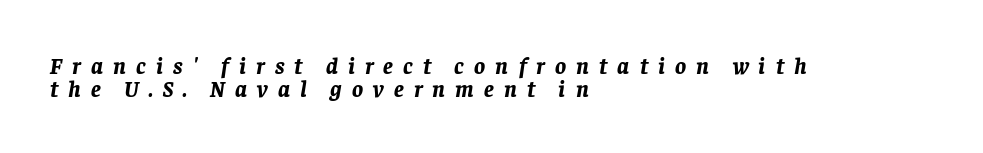
Horizontally, the lines are justified to the leading edge only. This is heavy type, rendered in bold. It's the slanting kind of type. The words here are not underlined. The rendering inserts visible extra space after every character.
